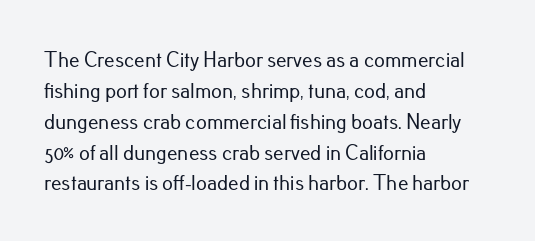
Q: Is the text italic (slanted)? A: No, it is upright.
Q: Is the text underlined? A: No.
Q: How is the paragraph aligned? A: Left-aligned.
Q: Is the spacing between letters normal or unusually wide? A: Normal.
Q: Is the spacing between lines tight, normal or loose? A: Normal.
